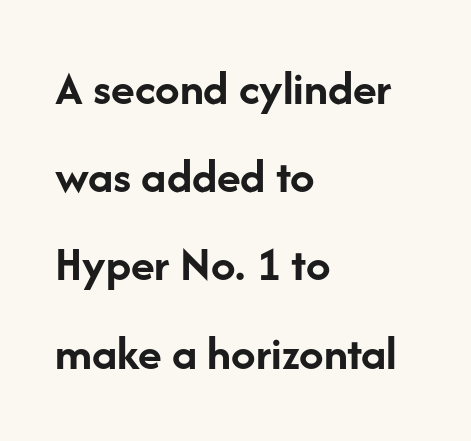
Q: Is the text bold? A: Yes.
Q: Is the text italic (slanted)? A: No, it is upright.
Q: Is the typeface a serif or a sans-serif typeface? A: Sans-serif.
Q: Is the text underlined? A: No.
Q: How is the paragraph aligned? A: Left-aligned.
Q: Is the spacing between letters normal or unusually wide? A: Normal.
Q: Width (condensed, normal, or wide)? A: Normal.
Q: Stroke contrast? A: Low.
Q: x-height? A: Medium.
Q: Monospaced? A: No.
